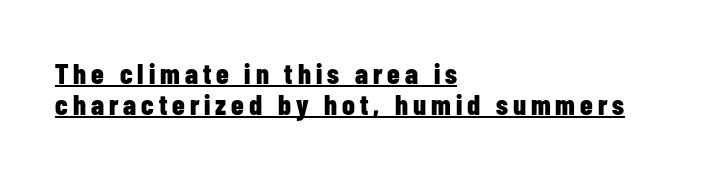
Q: Is the text bold? A: Yes.
Q: Is the text italic (slanted)? A: No, it is upright.
Q: Is the typeface a serif or a sans-serif typeface? A: Sans-serif.
Q: Is the text underlined? A: Yes.
Q: How is the paragraph aligned? A: Left-aligned.
Q: Is the spacing between lines tight, normal or loose? A: Tight.
Q: Width (condensed, normal, or wide)? A: Condensed.
Q: Stroke contrast? A: Low.
Q: x-height? A: Medium.
Q: Monospaced? A: No.
